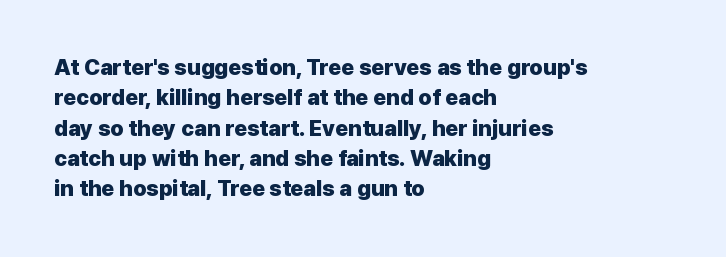
{"italic": "no", "bold": "yes", "underline": "no", "align": "left", "line_spacing": "normal", "line_spacing_ratio": 1.38, "letter_spacing": "normal", "letter_spacing_em": 0.0, "glyph_px": 22}
